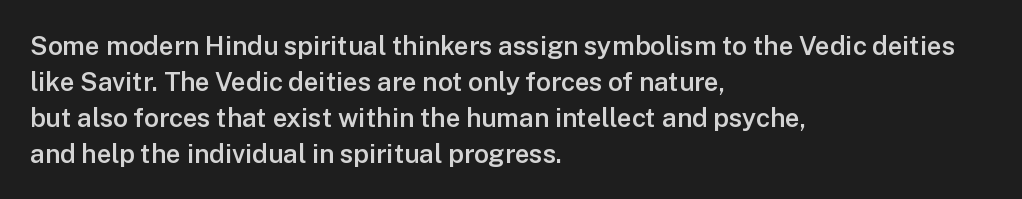
The glyphs have the mass of a demibold cut, below bold. The rendering uses a moderate line-height, typical for paragraphs. Here the glyphs are tracked normally, forming tight word shapes. The rag falls on the right side of this text block.
